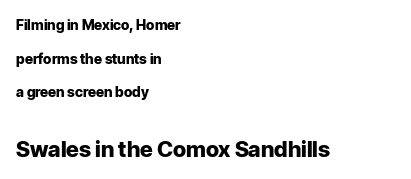
These lines keep a tight, regular rhythm from letter to letter. Underlining? Definitely not there. Every character sits straight up, as roman type does. The composition opens small and finishes big. Its strokes are broad and dark, the hallmark of bold type. The line-height multiplier appears high, well above default.
